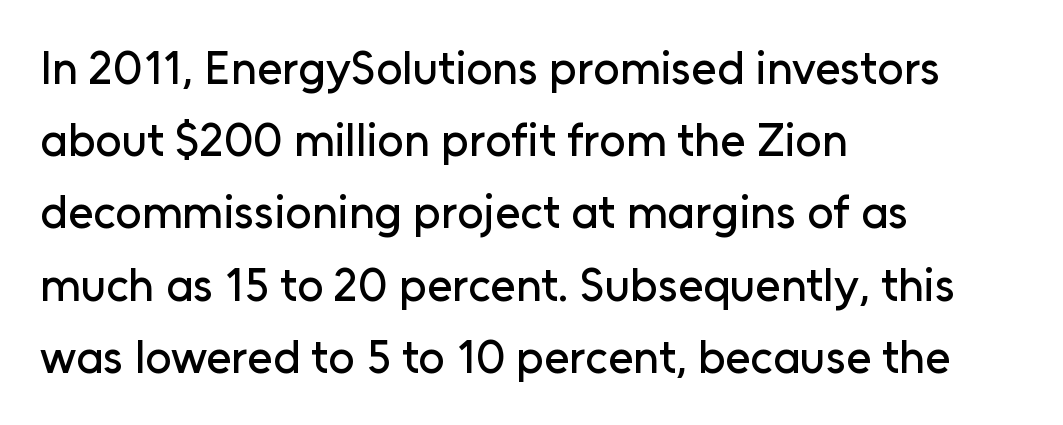
The image shows 46 px sans-serif type, upright; set left-aligned, normal line spacing (1.57x), normal letter spacing, not underlined; low stroke contrast and a medium x-height.
